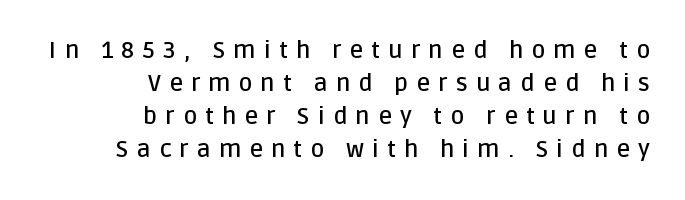
The image shows 24 px text type, upright; set right-aligned, normal line spacing (1.37x), unusually wide letter spacing (+0.33 em), not underlined.
